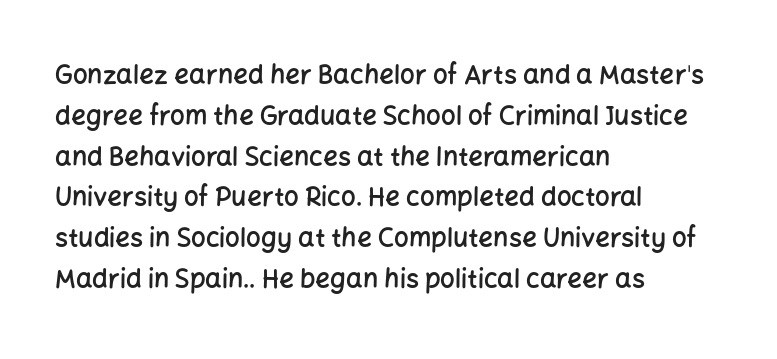
The image shows 26 px text type, upright; set left-aligned, normal line spacing (1.57x), normal letter spacing, not underlined.
